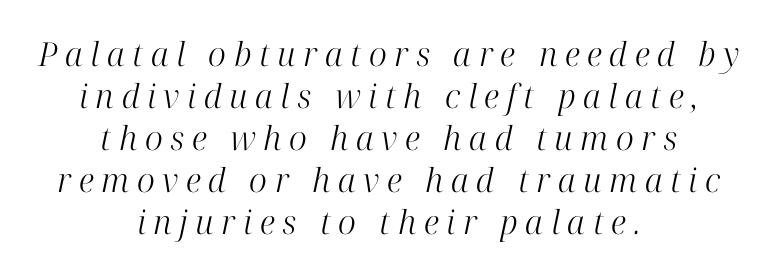
The image shows 33 px light serif type, italic (leaning right); set centered, normal line spacing (1.27x), unusually wide letter spacing (+0.23 em), not underlined; high stroke contrast and a medium x-height.
